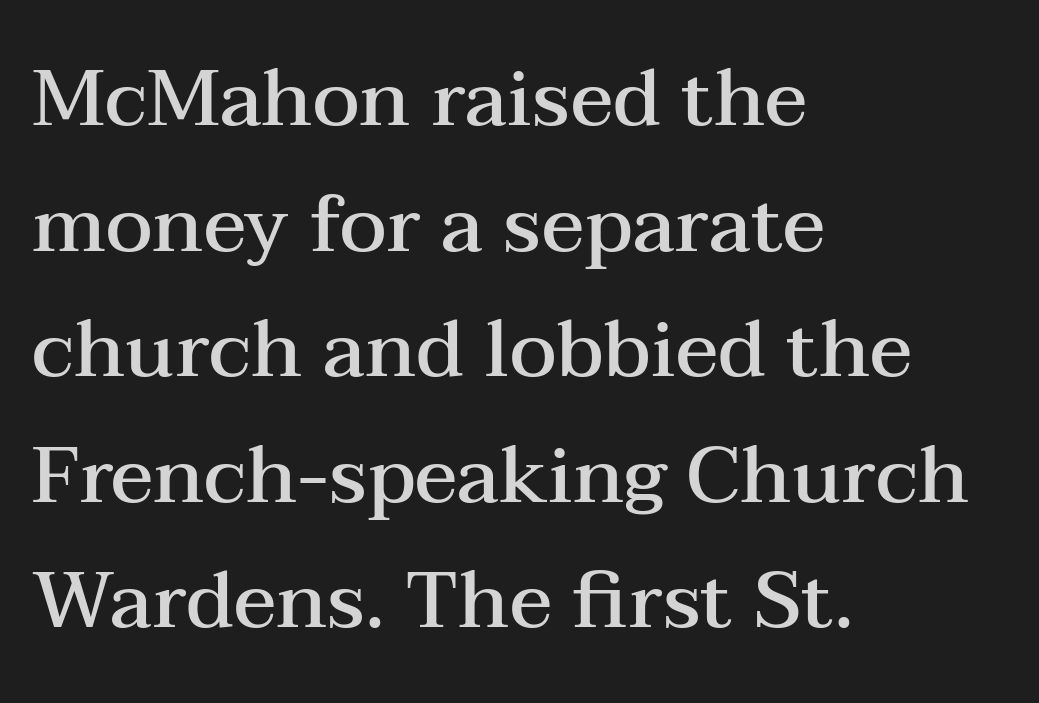
The image shows 79 px semibold, wide serif type, upright; set left-aligned, normal line spacing (1.59x), normal letter spacing, not underlined; medium stroke contrast and a medium x-height.
